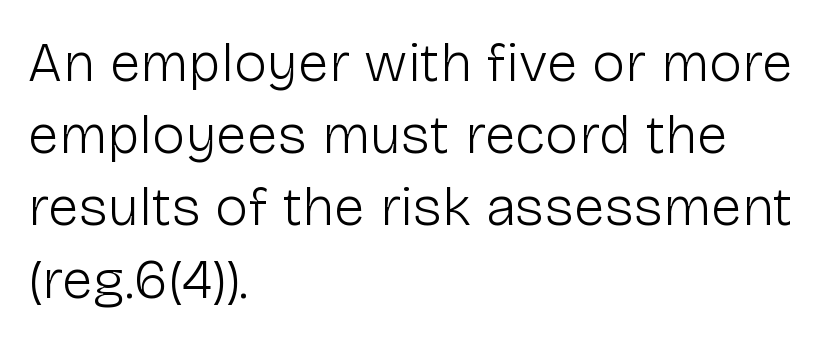
{"serif": "no", "italic": "no", "bold": "no", "weight": "light", "width": "normal", "stroke_contrast": "low", "x_height": "medium", "monospaced": "no", "underline": "no", "align": "left", "line_spacing": "normal", "line_spacing_ratio": 1.29, "letter_spacing": "normal", "letter_spacing_em": 0.0, "glyph_px": 56}
